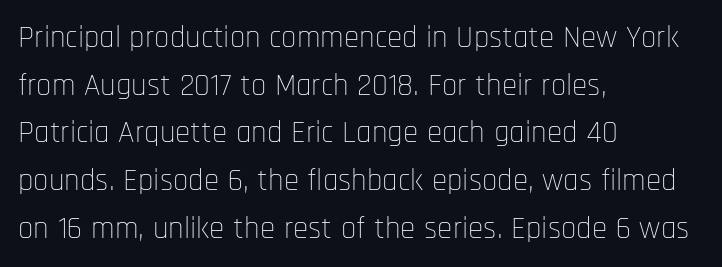
{"serif": "no", "italic": "no", "bold": "no", "weight": "thin", "width": "condensed", "stroke_contrast": "low", "x_height": "large", "monospaced": "no", "underline": "no", "align": "left", "line_spacing": "normal", "line_spacing_ratio": 1.54, "letter_spacing": "normal", "letter_spacing_em": 0.0, "glyph_px": 31}
